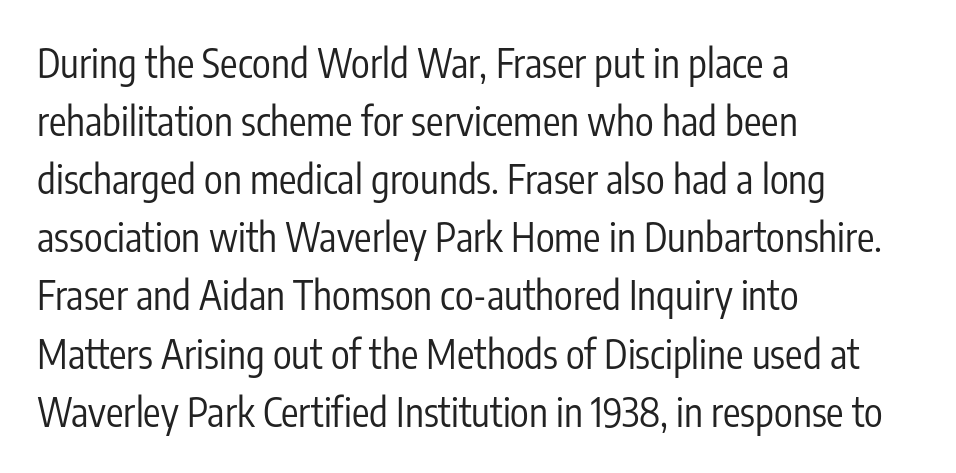
The image shows 39 px regular-weight, condensed sans-serif type, upright; set left-aligned, normal line spacing (1.49x), normal letter spacing, not underlined; low stroke contrast and a medium x-height.
